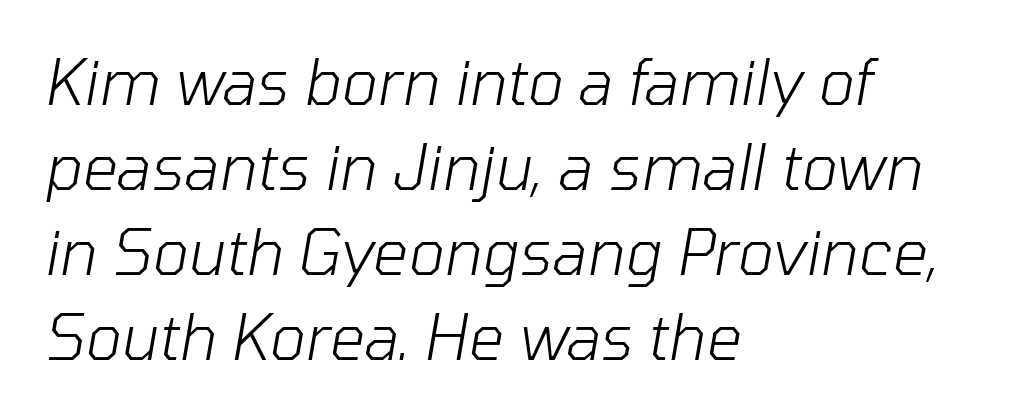
Check the space under the baseline: it is left empty. The passage shown is typed in a proportional face where columns would drift. Yep, that's italic — everything's leaning. This sample uses plain, unmodified letter spacing. Vertical spacing — default.
